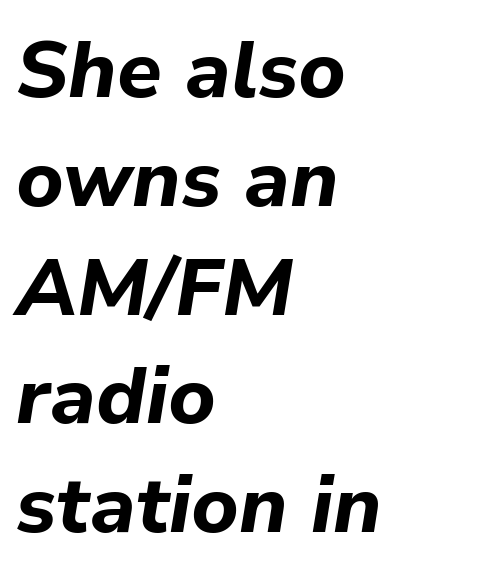
The image shows 80 px bold type, italic (leaning right); set left-aligned, normal line spacing (1.36x), normal letter spacing, not underlined; low stroke contrast and a medium x-height.
